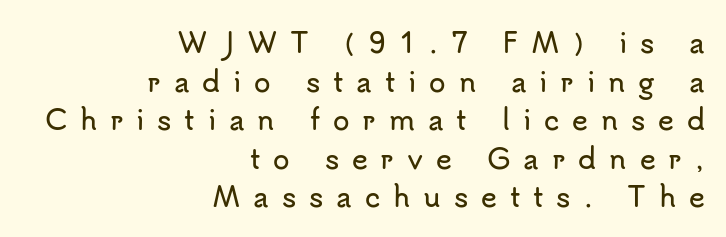
{"italic": "no", "underline": "no", "align": "right", "line_spacing": "normal", "line_spacing_ratio": 1.43, "letter_spacing": "wide", "letter_spacing_em": 0.48, "glyph_px": 27}
